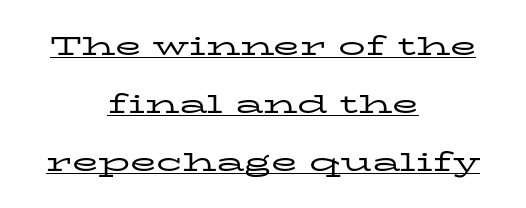
Q: Is the text bold? A: No.
Q: Is the text italic (slanted)? A: No, it is upright.
Q: Is the text underlined? A: Yes.
Q: How is the paragraph aligned? A: Centered.
Q: Is the spacing between letters normal or unusually wide? A: Normal.
Q: Is the spacing between lines tight, normal or loose? A: Loose.
